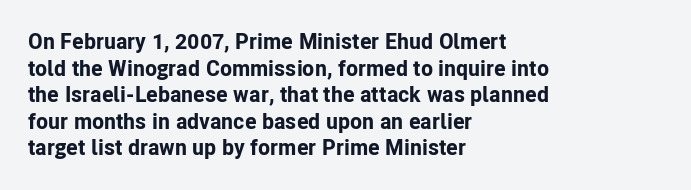
Which margin do the lines hug? The left one — the right edge is uneven. Weight check: bold — yes, fully. Tracking here is standard; glyphs follow each other at the usual distance. Unlike italic type, these characters show no tilt at all. Just letters on the line, the space beneath them empty.
